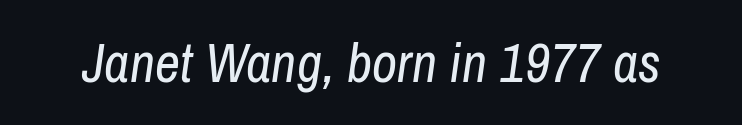
{"italic": "yes", "lean": "right", "slant_degrees": 8, "bold": "no", "weight": "regular", "width": "condensed", "stroke_contrast": "low", "x_height": "medium", "monospaced": "no", "underline": "no", "letter_spacing": "normal", "letter_spacing_em": 0.0, "glyph_px": 55}
